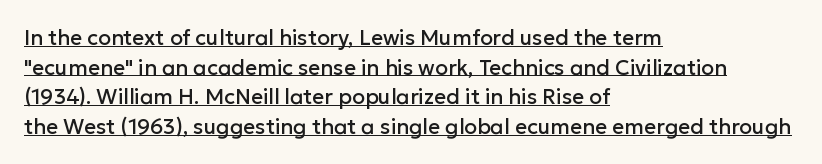
Left-aligned paragraph, ragged on the right. It's the straight-up-and-down kind of type. Does a line run under the words? Yes, clearly. Compared with typical body copy, the letter spacing here is the same.
